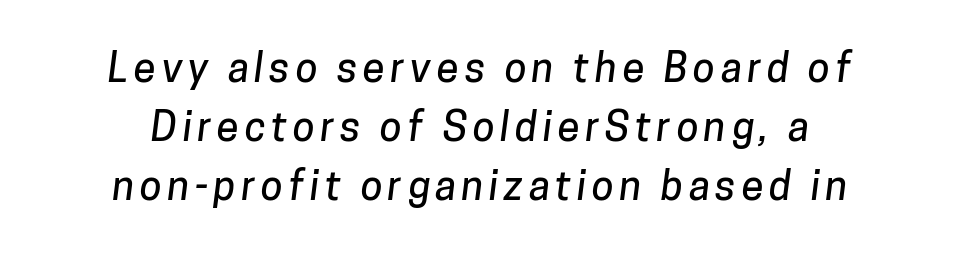
Q: Is the typeface a serif or a sans-serif typeface? A: Sans-serif.
Q: Is the text underlined? A: No.
Q: Is the spacing between lines tight, normal or loose? A: Normal.
Q: Width (condensed, normal, or wide)? A: Normal.
Q: Stroke contrast? A: Low.
Q: x-height? A: Medium.
Q: Monospaced? A: No.
